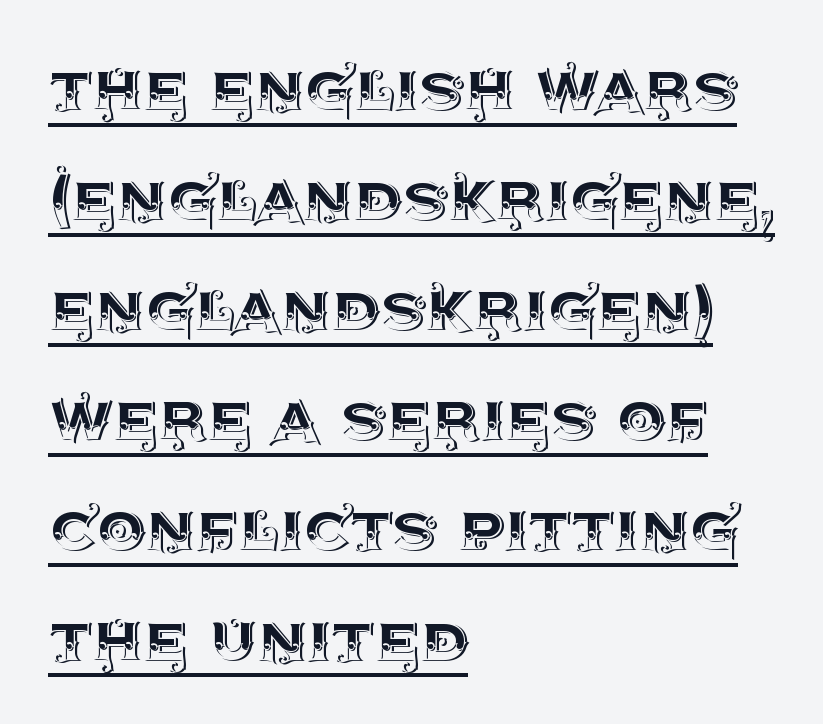
Q: Is the text italic (slanted)? A: No, it is upright.
Q: Is the text underlined? A: Yes.
Q: How is the paragraph aligned? A: Left-aligned.
Q: Is the spacing between letters normal or unusually wide? A: Normal.
Q: Is the spacing between lines tight, normal or loose? A: Normal.
Q: Width (condensed, normal, or wide)? A: Normal.
Q: x-height? A: Large.
Q: Monospaced? A: No.
